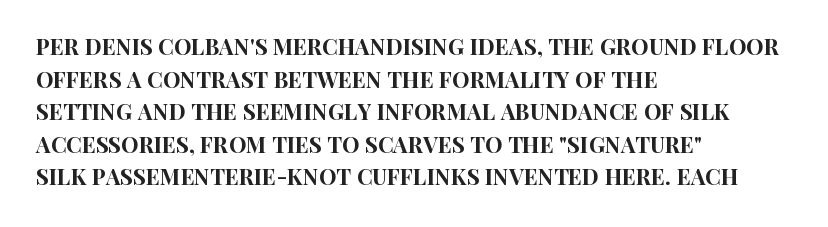
The image shows 22 px text type, upright; set left-aligned, normal line spacing (1.48x), normal letter spacing, not underlined.
